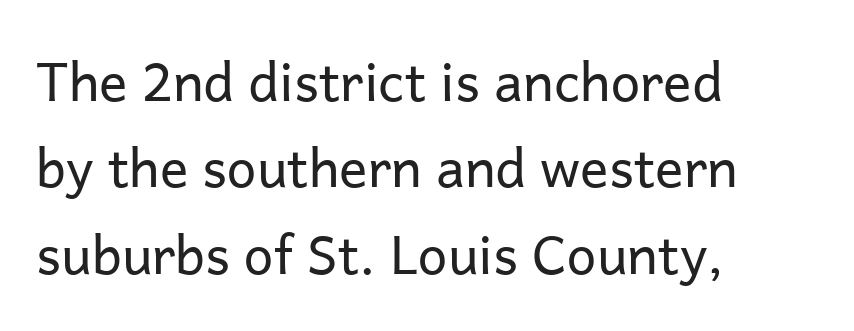
Quick note: not italic, upright. Does the copy run flush right? No — it runs flush left. Examine the stroke ends and you'll find no serifs. Short note: letters normally spaced. Spacing verdict: proportional, widths tailored to each character. Heft: none added — not bold.
